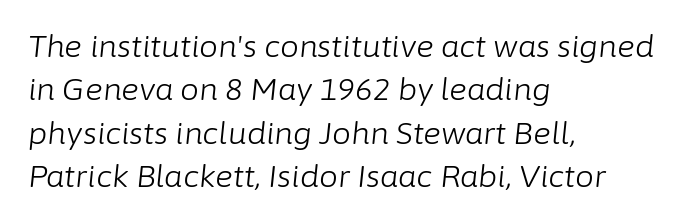
The image shows 30 px light type, italic (leaning right); set left-aligned, normal line spacing (1.45x), normal letter spacing, not underlined; low stroke contrast and a medium x-height.
